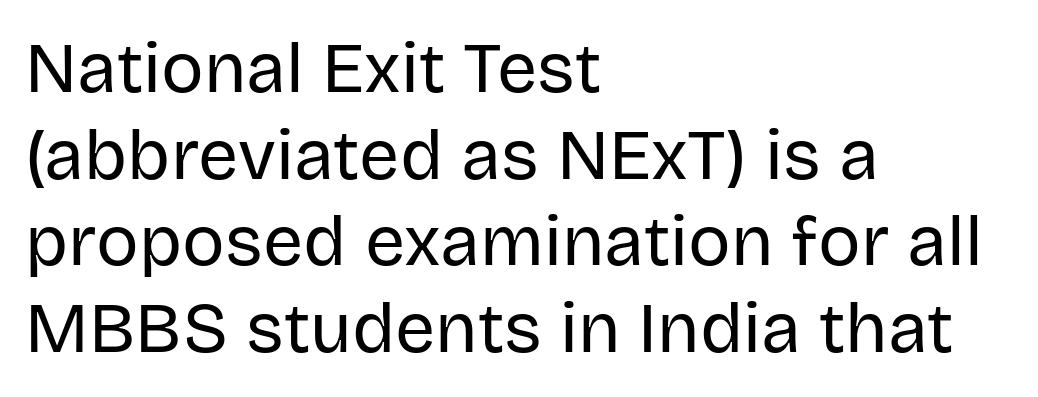
The rendering shows plain stroke endings on the letterforms — a sans-serif design. Beneath every word, the page is bare. Summary of weight: not heavy and not bold. Unlike italic type, these characters show no tilt at all. Look at the tracking — it's just the regular setting, nothing added.
